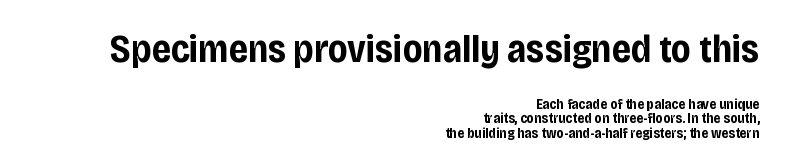
The image shows 38 px bold, condensed sans-serif type, upright; set right-aligned, tight line spacing (1.02x), normal letter spacing, not underlined; the first (top) block is 2.71x larger; low stroke contrast and a large x-height.
